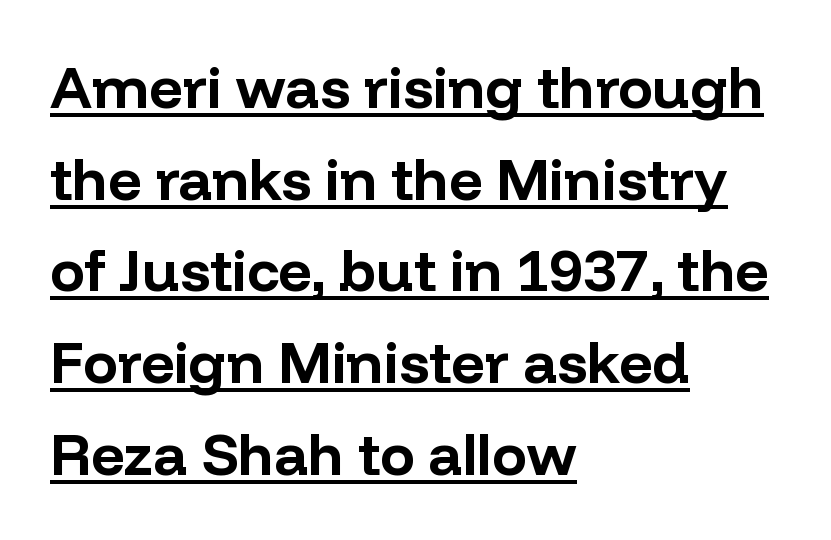
{"serif": "no", "italic": "no", "bold": "yes", "weight": "bold", "width": "normal", "stroke_contrast": "low", "x_height": "medium", "monospaced": "no", "underline": "yes", "align": "left", "line_spacing": "normal", "line_spacing_ratio": 1.58, "letter_spacing": "normal", "letter_spacing_em": 0.0, "glyph_px": 58}
